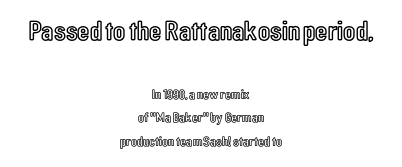
{"italic": "no", "width": "condensed", "x_height": "medium", "monospaced": "no", "underline": "no", "align": "center", "line_spacing": "normal", "line_spacing_ratio": 1.69, "letter_spacing": "normal", "letter_spacing_em": 0.0, "larger_block": "first", "size_ratio": 2.0, "glyph_px": 28}
